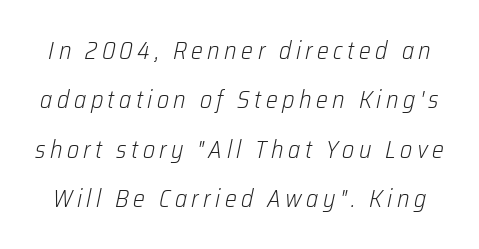
{"italic": "yes", "lean": "right", "slant_degrees": 12, "bold": "no", "underline": "no", "line_spacing": "loose", "line_spacing_ratio": 1.98, "glyph_px": 25}
